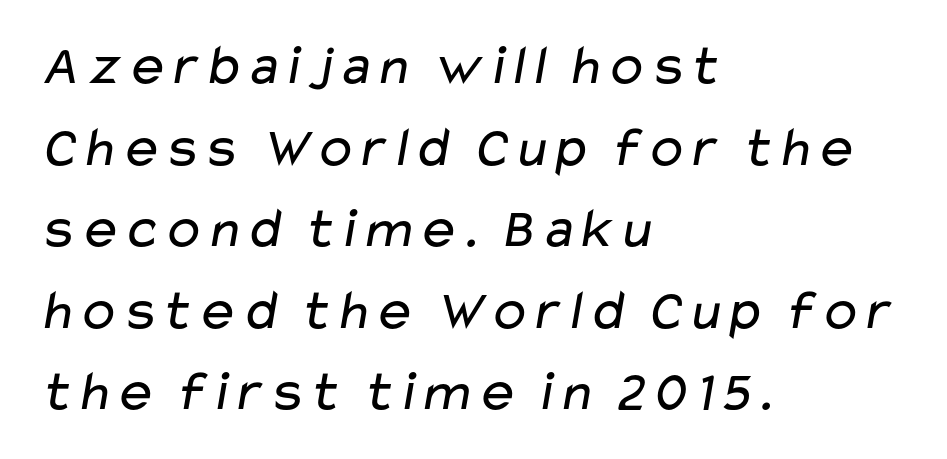
The image shows 57 px regular-weight, wide sans-serif type; set left-aligned, normal line spacing (1.43x), normal letter spacing, not underlined; low stroke contrast and a medium x-height.
